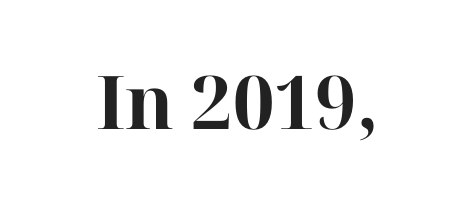
The image shows 74 px bold serif type, upright; set normal letter spacing, not underlined; high stroke contrast and a medium x-height.
